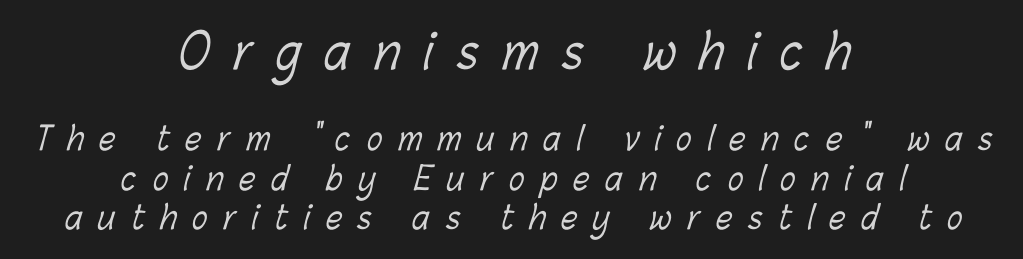
{"bold": "no", "weight": "light", "width": "condensed", "stroke_contrast": "low", "x_height": "medium", "monospaced": "no", "underline": "no", "align": "center", "line_spacing_ratio": 1.23, "letter_spacing": "wide", "letter_spacing_em": 0.5, "larger_block": "first", "size_ratio": 1.5, "glyph_px": 48}
